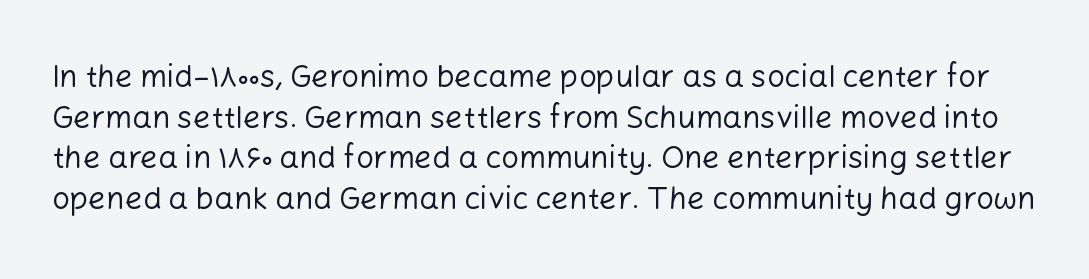
{"serif": "no", "italic": "no", "bold": "no", "weight": "regular", "width": "normal", "stroke_contrast": "low", "x_height": "medium", "monospaced": "no", "underline": "no", "line_spacing": "normal", "line_spacing_ratio": 1.31, "letter_spacing": "normal", "letter_spacing_em": 0.0, "glyph_px": 31}
